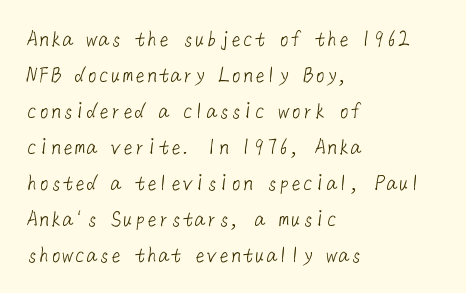
The characters are drawn with everyday or finer stroke widths. This sample is left-justified, so line endings fall wherever the words run out. Successive baselines arrive at the customary interval. Short note: letters normally spaced.
